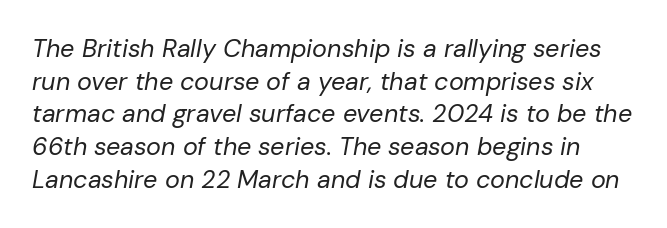
Q: Is the text bold? A: No.
Q: Is the text italic (slanted)? A: Yes, it leans right by about 10 degrees.
Q: Is the text underlined? A: No.
Q: Is the spacing between letters normal or unusually wide? A: Normal.
Q: Is the spacing between lines tight, normal or loose? A: Normal.
